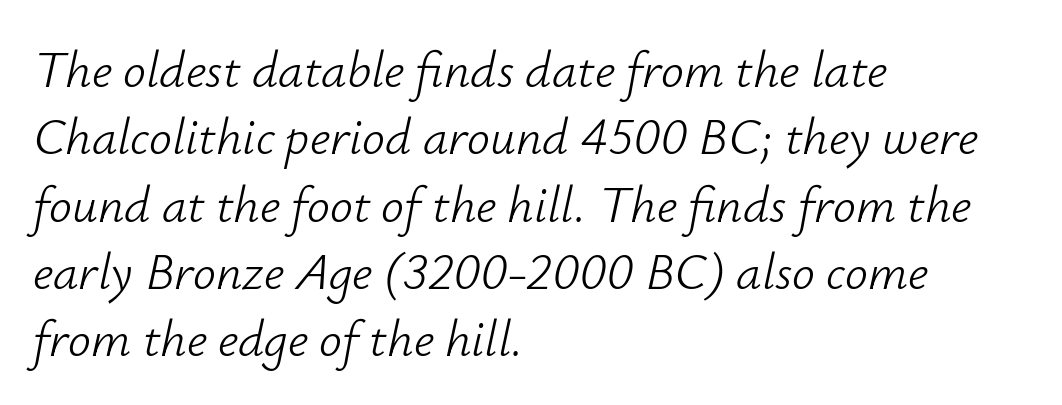
Q: Is the text bold? A: No.
Q: Is the text italic (slanted)? A: Yes, it leans right by about 12 degrees.
Q: Is the text underlined? A: No.
Q: How is the paragraph aligned? A: Left-aligned.
Q: Is the spacing between letters normal or unusually wide? A: Normal.
Q: Is the spacing between lines tight, normal or loose? A: Normal.
Q: Width (condensed, normal, or wide)? A: Normal.
Q: Stroke contrast? A: Low.
Q: x-height? A: Small.
Q: Monospaced? A: No.
